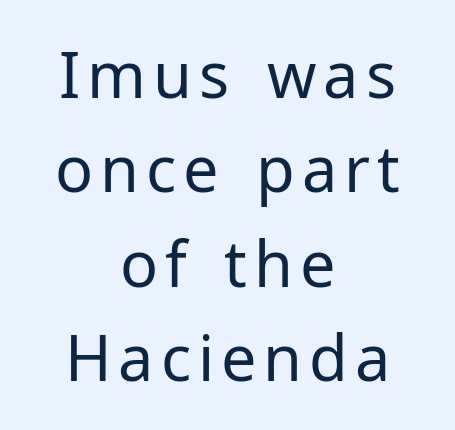
{"serif": "no", "italic": "no", "bold": "no", "weight": "regular", "width": "normal", "stroke_contrast": "low", "x_height": "medium", "monospaced": "no", "underline": "no", "align": "center", "line_spacing": "normal", "line_spacing_ratio": 1.5, "glyph_px": 63}
